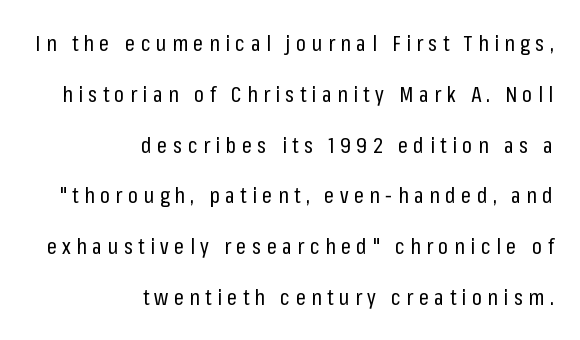
The image shows 22 px text type, upright; set right-aligned, loose line spacing (2.31x), unusually wide letter spacing (+0.25 em), not underlined.
